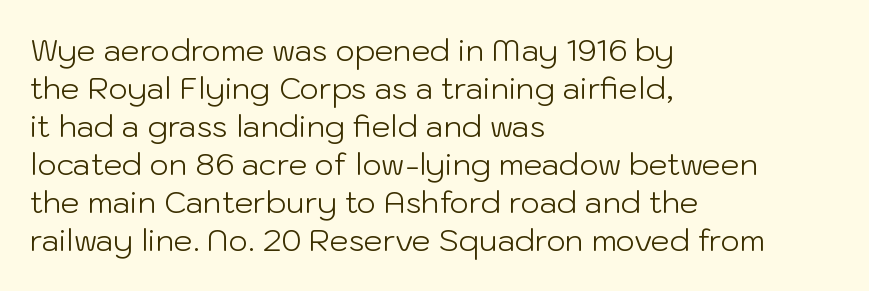
Q: Is the text bold? A: No.
Q: Is the text italic (slanted)? A: No, it is upright.
Q: Is the typeface a serif or a sans-serif typeface? A: Sans-serif.
Q: Is the text underlined? A: No.
Q: How is the paragraph aligned? A: Left-aligned.
Q: Is the spacing between letters normal or unusually wide? A: Normal.
Q: Is the spacing between lines tight, normal or loose? A: Normal.
Q: Width (condensed, normal, or wide)? A: Normal.
Q: Stroke contrast? A: Low.
Q: x-height? A: Medium.
Q: Monospaced? A: No.
